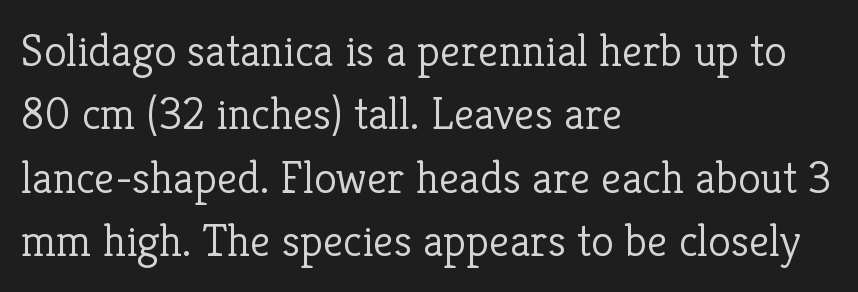
The image shows 46 px light serif type, upright; set left-aligned, normal line spacing (1.38x), normal letter spacing, not underlined; low stroke contrast and a medium x-height.
